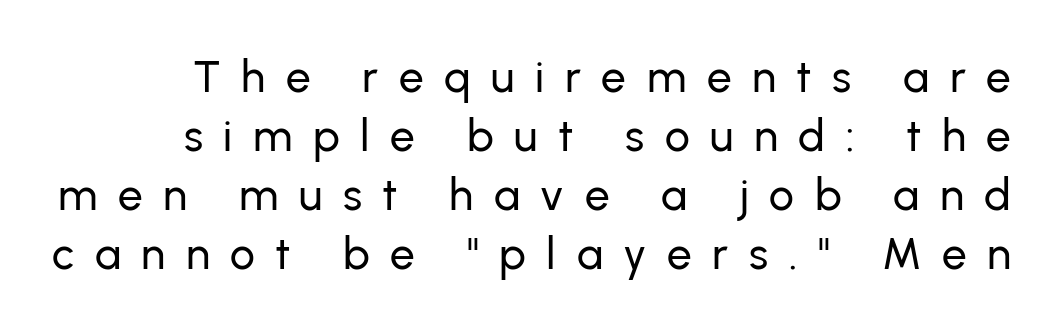
Q: Is the text italic (slanted)? A: No, it is upright.
Q: Is the typeface a serif or a sans-serif typeface? A: Sans-serif.
Q: Is the text underlined? A: No.
Q: Is the spacing between letters normal or unusually wide? A: Unusually wide.
Q: Is the spacing between lines tight, normal or loose? A: Normal.
Q: Width (condensed, normal, or wide)? A: Normal.
Q: Stroke contrast? A: Low.
Q: x-height? A: Medium.
Q: Monospaced? A: No.
